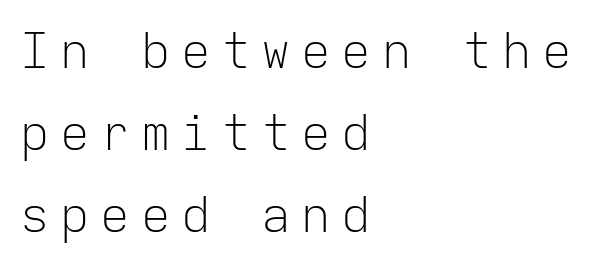
The image shows 49 px light sans-serif type, upright, monospaced; set left-aligned, normal line spacing (1.67x), unusually wide letter spacing (+0.22 em), not underlined; low stroke contrast and a medium x-height.
